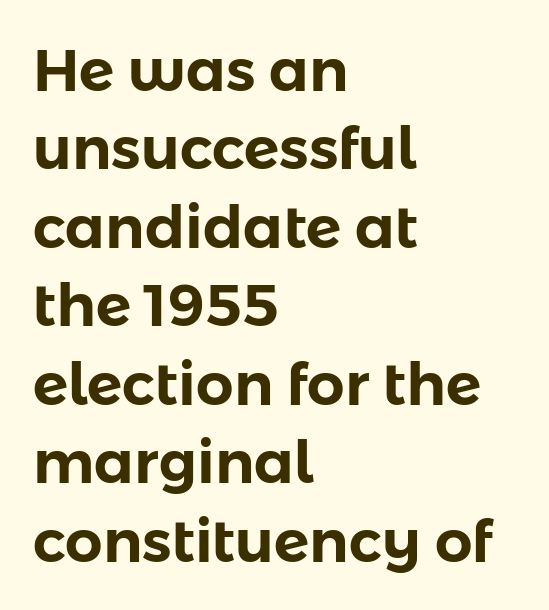
The image shows 59 px sans-serif type, upright; set left-aligned, normal line spacing (1.33x), normal letter spacing, not underlined; low stroke contrast and a medium x-height.
